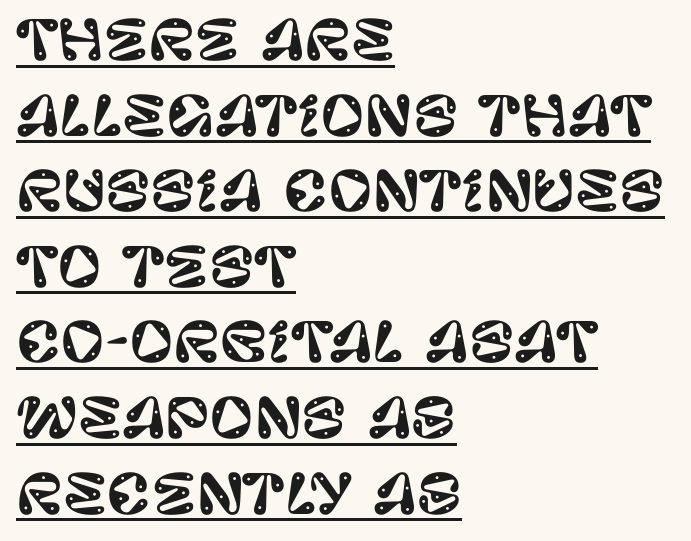
Q: Is the text italic (slanted)? A: Yes.
Q: Is the typeface a serif or a sans-serif typeface? A: Sans-serif.
Q: Is the text underlined? A: Yes.
Q: How is the paragraph aligned? A: Left-aligned.
Q: Is the spacing between letters normal or unusually wide? A: Normal.
Q: Is the spacing between lines tight, normal or loose? A: Normal.
Q: Width (condensed, normal, or wide)? A: Normal.
Q: Stroke contrast? A: Low.
Q: x-height? A: Large.
Q: Monospaced? A: No.
